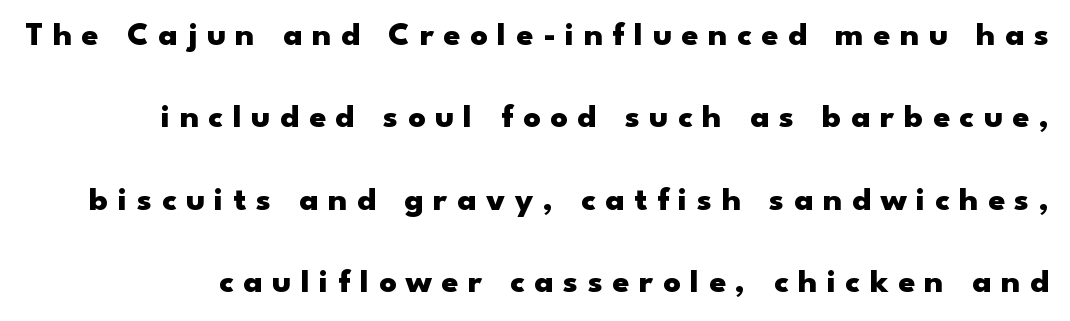
The image shows 34 px heavy, wide sans-serif type, upright; set loose line spacing (2.42x), unusually wide letter spacing (+0.28 em), not underlined; low stroke contrast and a small x-height.
